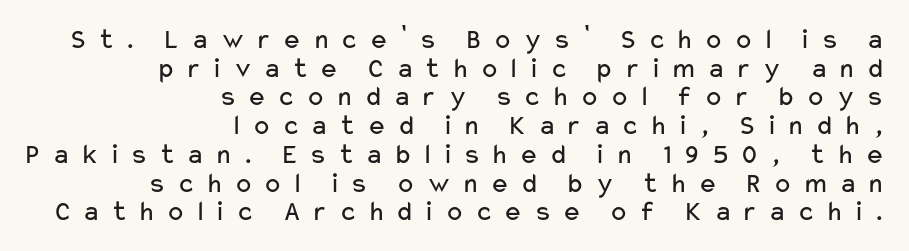
{"serif": "no", "italic": "no", "bold": "no", "weight": "regular", "width": "wide", "stroke_contrast": "low", "x_height": "medium", "monospaced": "no", "underline": "no", "align": "right", "line_spacing": "tight", "line_spacing_ratio": 0.99, "letter_spacing": "wide", "letter_spacing_em": 0.34, "glyph_px": 29}
